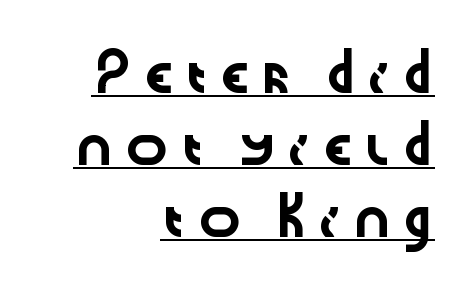
The image shows 36 px wide sans-serif type, upright; set right-aligned, loose line spacing (2.0x), unusually wide letter spacing (+0.21 em), underlined; low stroke contrast and a medium x-height.
